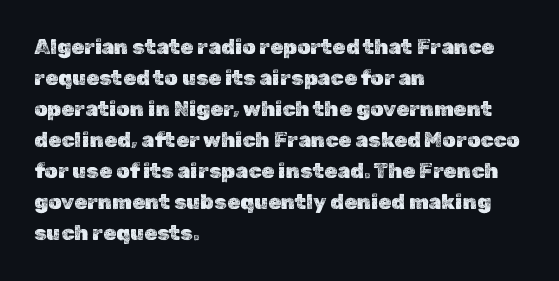
The image shows 21 px text type, upright; set left-aligned, normal line spacing (1.48x), normal letter spacing, not underlined.
